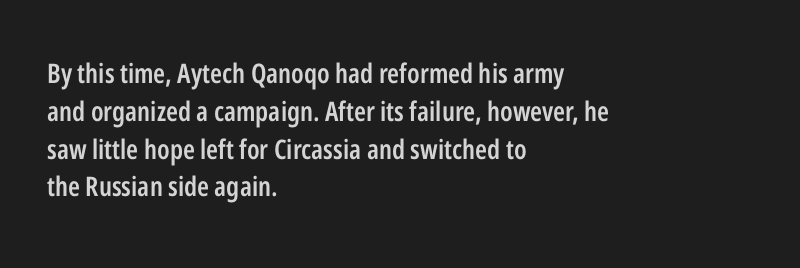
{"italic": "no", "bold": "semi", "underline": "no", "align": "left", "line_spacing": "normal", "line_spacing_ratio": 1.4, "letter_spacing": "normal", "letter_spacing_em": 0.0, "glyph_px": 27}
